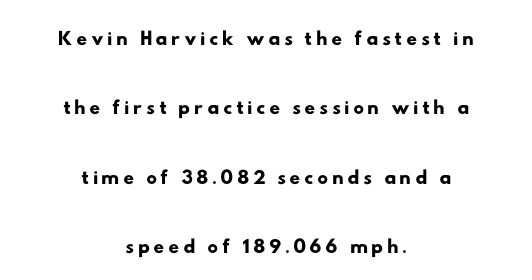
Q: Is the typeface a serif or a sans-serif typeface? A: Sans-serif.
Q: Is the text underlined? A: No.
Q: How is the paragraph aligned? A: Centered.
Q: Is the spacing between lines tight, normal or loose? A: Loose.
Q: Width (condensed, normal, or wide)? A: Wide.
Q: Stroke contrast? A: Low.
Q: x-height? A: Small.
Q: Monospaced? A: No.
